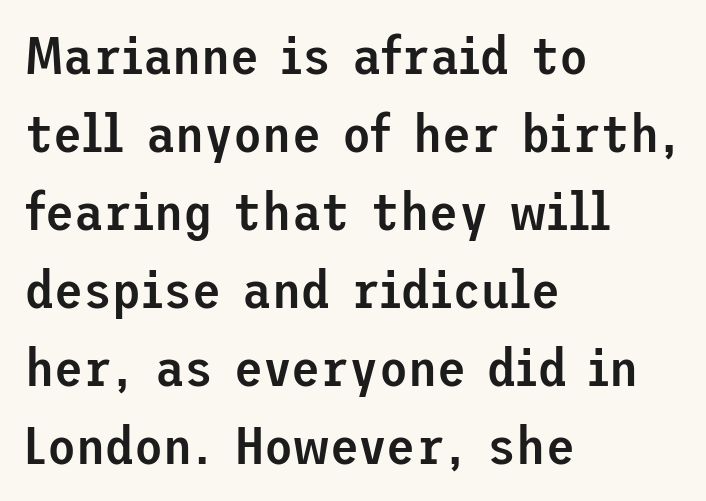
Q: Is the text bold? A: Semi-bold.
Q: Is the text italic (slanted)? A: No, it is upright.
Q: Is the typeface a serif or a sans-serif typeface? A: Sans-serif.
Q: Is the text underlined? A: No.
Q: How is the paragraph aligned? A: Left-aligned.
Q: Is the spacing between letters normal or unusually wide? A: Normal.
Q: Is the spacing between lines tight, normal or loose? A: Normal.
Q: Width (condensed, normal, or wide)? A: Normal.
Q: Stroke contrast? A: Low.
Q: x-height? A: Medium.
